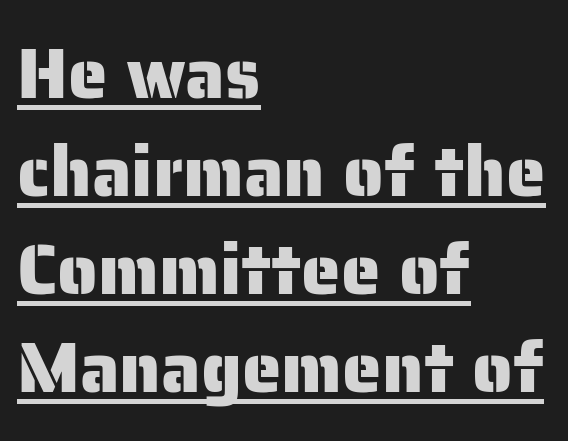
Q: Is the text italic (slanted)? A: No, it is upright.
Q: Is the typeface a serif or a sans-serif typeface? A: Sans-serif.
Q: Is the text underlined? A: Yes.
Q: How is the paragraph aligned? A: Left-aligned.
Q: Is the spacing between letters normal or unusually wide? A: Normal.
Q: Is the spacing between lines tight, normal or loose? A: Normal.
Q: Width (condensed, normal, or wide)? A: Normal.
Q: Stroke contrast? A: Low.
Q: x-height? A: Medium.
Q: Monospaced? A: No.
